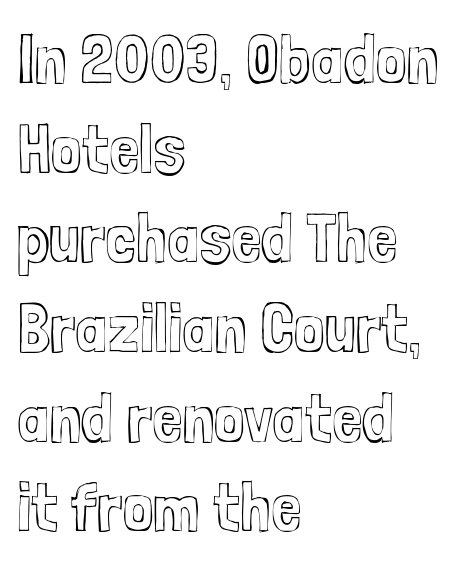
{"italic": "no", "width": "condensed", "x_height": "medium", "monospaced": "no", "underline": "no", "align": "left", "line_spacing": "normal", "line_spacing_ratio": 1.3, "letter_spacing": "normal", "letter_spacing_em": 0.0, "glyph_px": 69}
